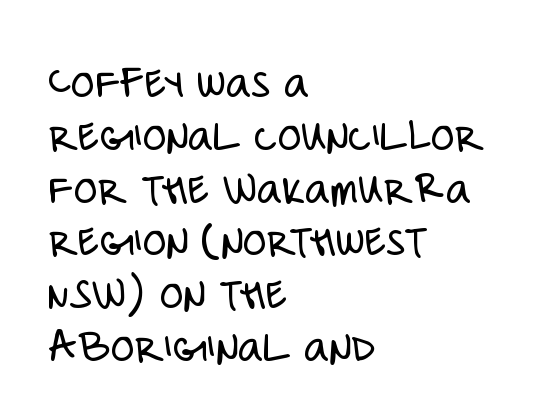
The image shows 48 px light, condensed sans-serif type, upright; set left-aligned, tight line spacing (1.1x), normal letter spacing, not underlined; low stroke contrast and a large x-height.
